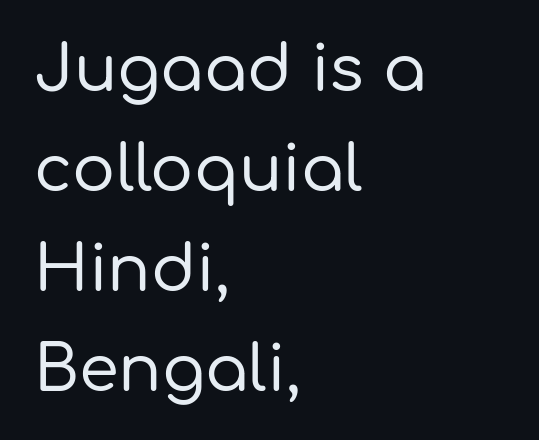
{"serif": "no", "italic": "no", "width": "normal", "stroke_contrast": "low", "x_height": "medium", "monospaced": "no", "underline": "no", "align": "left", "line_spacing": "normal", "line_spacing_ratio": 1.56, "letter_spacing": "normal", "letter_spacing_em": 0.0, "glyph_px": 64}
